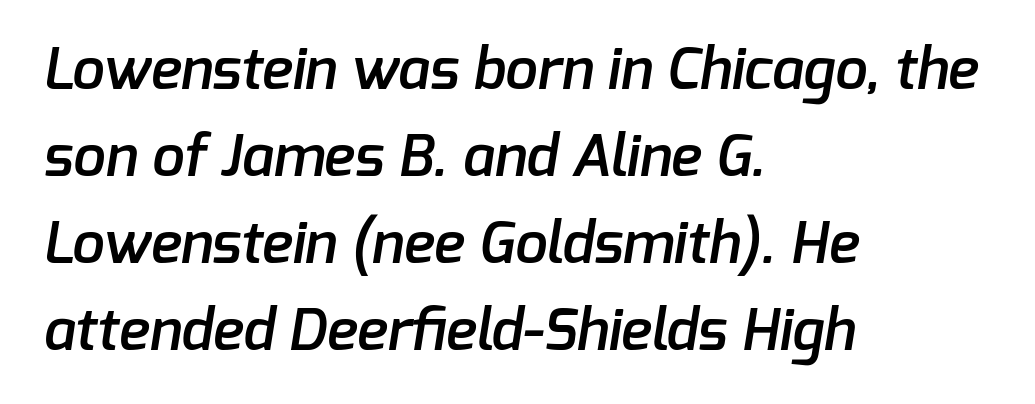
The face used here is proportionally spaced, like ordinary book or web type. The words here are not underlined. Leftover space on each line is placed entirely after the last word. Evenly set lines give the paragraph a standard silhouette.
